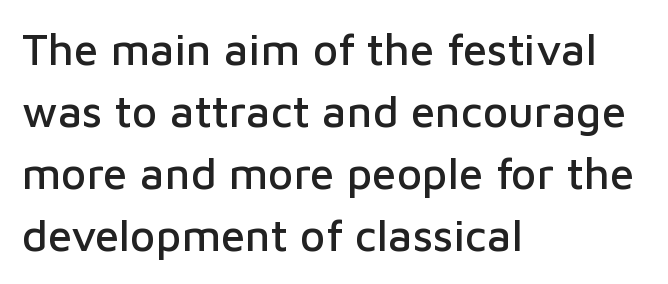
The image shows 44 px sans-serif type, upright; set left-aligned, normal line spacing (1.41x), normal letter spacing, not underlined; low stroke contrast and a medium x-height.
